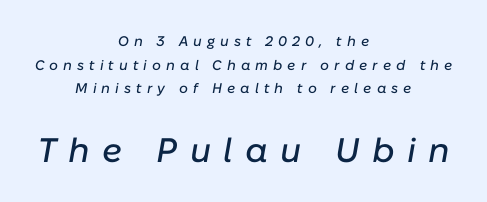
Reading top to bottom, the characters get bigger at the block break. Centered paragraph, ragged on both sides. Spacing between characters has been opened up far beyond the box default. Letters rest on an invisible, unmarked baseline.
